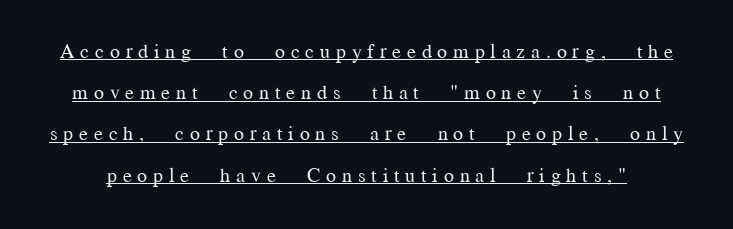
{"italic": "no", "bold": "no", "underline": "yes", "line_spacing": "loose", "line_spacing_ratio": 2.06, "letter_spacing": "wide", "letter_spacing_em": 0.29, "glyph_px": 20}
